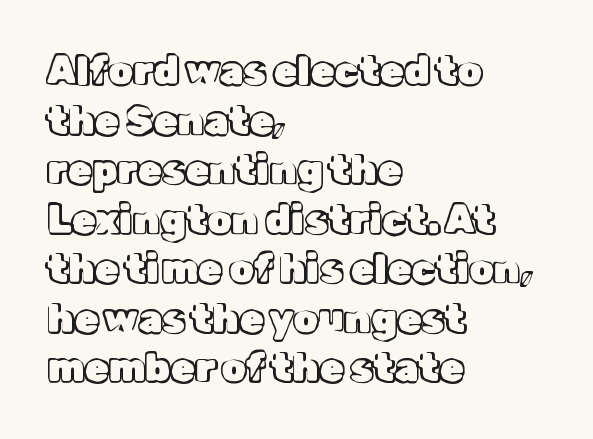
{"italic": "no", "width": "normal", "x_height": "medium", "monospaced": "no", "underline": "no", "align": "left", "line_spacing": "normal", "line_spacing_ratio": 1.27, "letter_spacing": "normal", "letter_spacing_em": 0.0, "glyph_px": 39}
